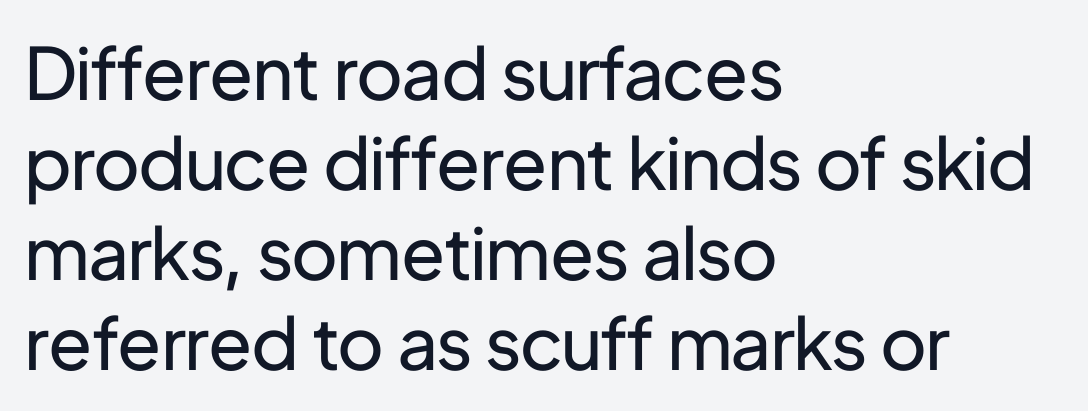
Q: Is the text bold? A: No.
Q: Is the text italic (slanted)? A: No, it is upright.
Q: Is the typeface a serif or a sans-serif typeface? A: Sans-serif.
Q: Is the text underlined? A: No.
Q: How is the paragraph aligned? A: Left-aligned.
Q: Is the spacing between letters normal or unusually wide? A: Normal.
Q: Is the spacing between lines tight, normal or loose? A: Normal.
Q: Width (condensed, normal, or wide)? A: Normal.
Q: Stroke contrast? A: Low.
Q: x-height? A: Medium.
Q: Monospaced? A: No.
